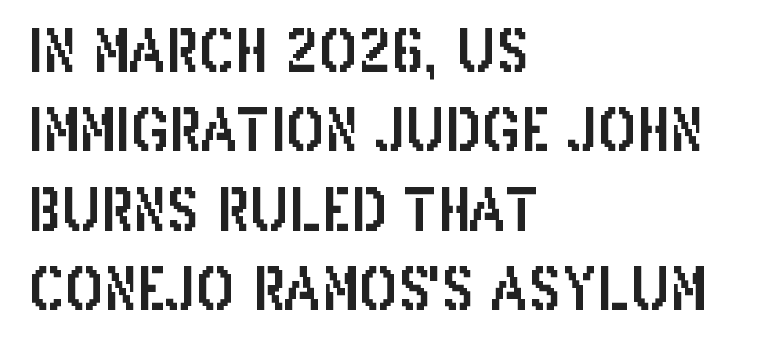
Honestly, the row spacing looks completely unremarkable. The area under the type is left untouched. Observe the absence of serifs on each vertical stroke in this sample. The rendering uses natural spacing where letterforms have individual widths. Do the letters lean? They stand straight.
